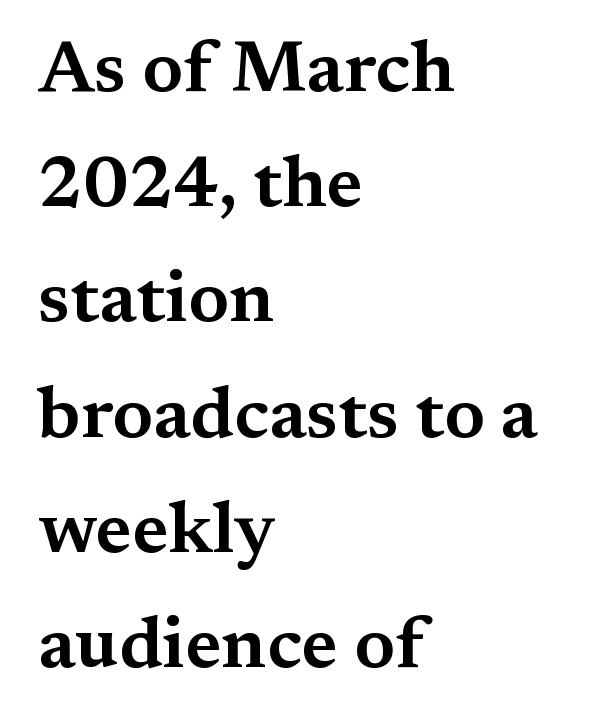
{"serif": "yes", "italic": "no", "width": "wide", "stroke_contrast": "medium", "x_height": "medium", "monospaced": "no", "underline": "no", "align": "left", "line_spacing": "normal", "line_spacing_ratio": 1.6, "letter_spacing": "normal", "letter_spacing_em": 0.0, "glyph_px": 72}
